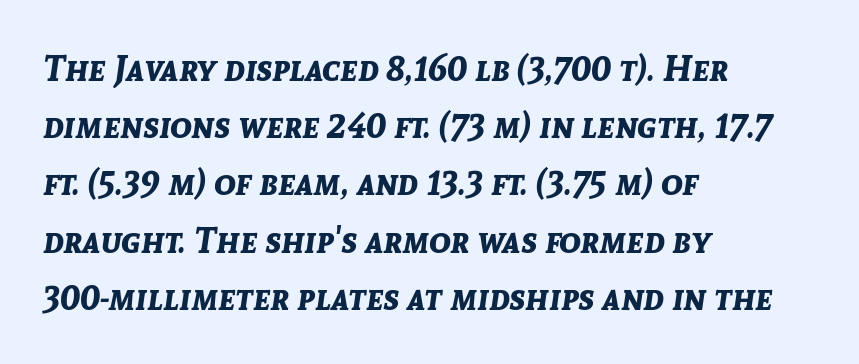
Q: Is the text bold? A: Yes.
Q: Is the text italic (slanted)? A: Yes, it leans right by about 8 degrees.
Q: Is the text underlined? A: No.
Q: How is the paragraph aligned? A: Left-aligned.
Q: Is the spacing between letters normal or unusually wide? A: Normal.
Q: Is the spacing between lines tight, normal or loose? A: Normal.
Q: Width (condensed, normal, or wide)? A: Normal.
Q: Stroke contrast? A: Low.
Q: x-height? A: Medium.
Q: Monospaced? A: No.
